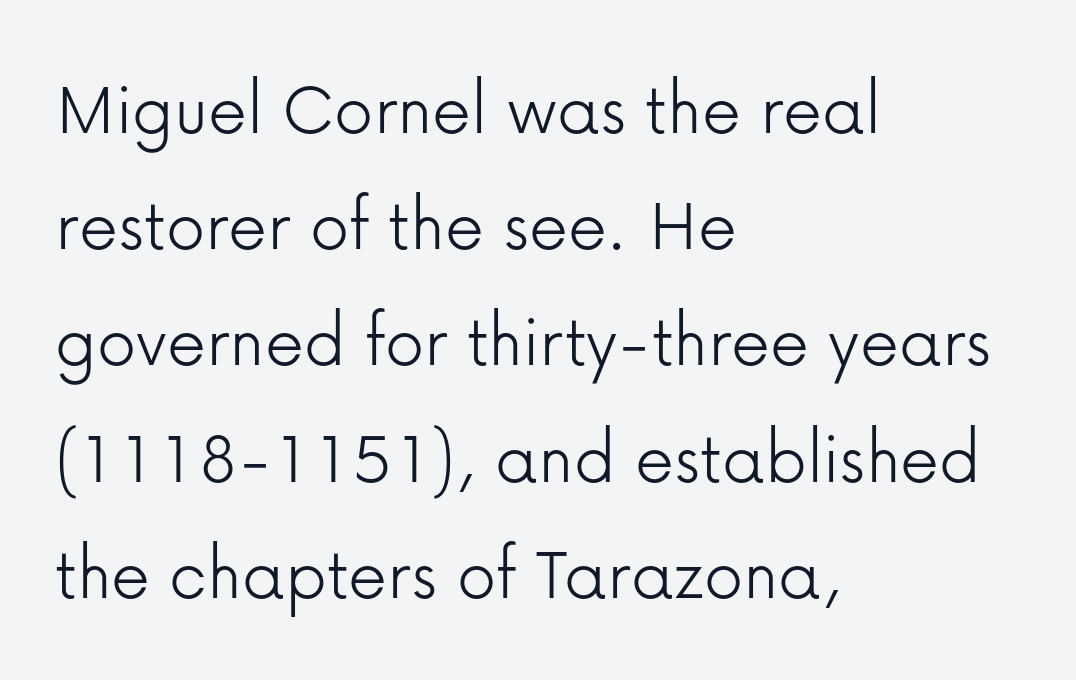
Q: Is the text bold? A: No.
Q: Is the text italic (slanted)? A: No, it is upright.
Q: Is the typeface a serif or a sans-serif typeface? A: Sans-serif.
Q: Is the text underlined? A: No.
Q: How is the paragraph aligned? A: Left-aligned.
Q: Is the spacing between letters normal or unusually wide? A: Normal.
Q: Is the spacing between lines tight, normal or loose? A: Normal.
Q: Width (condensed, normal, or wide)? A: Normal.
Q: Stroke contrast? A: Low.
Q: x-height? A: Medium.
Q: Monospaced? A: No.
